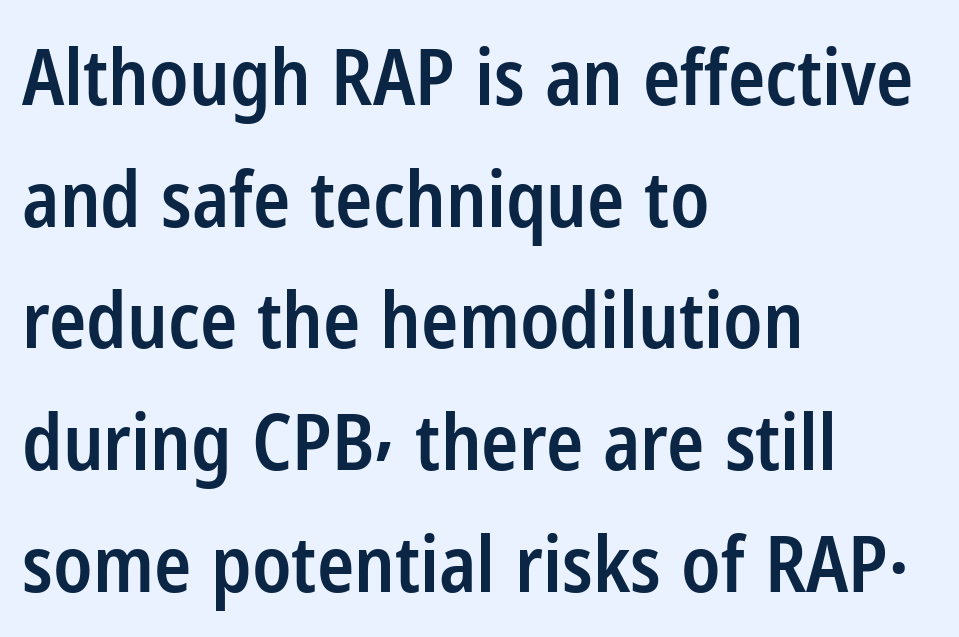
{"serif": "no", "italic": "no", "bold": "semi", "weight": "semibold", "width": "condensed", "stroke_contrast": "low", "x_height": "medium", "monospaced": "no", "underline": "no", "align": "left", "line_spacing": "normal", "line_spacing_ratio": 1.58, "letter_spacing": "normal", "letter_spacing_em": 0.0, "glyph_px": 77}
